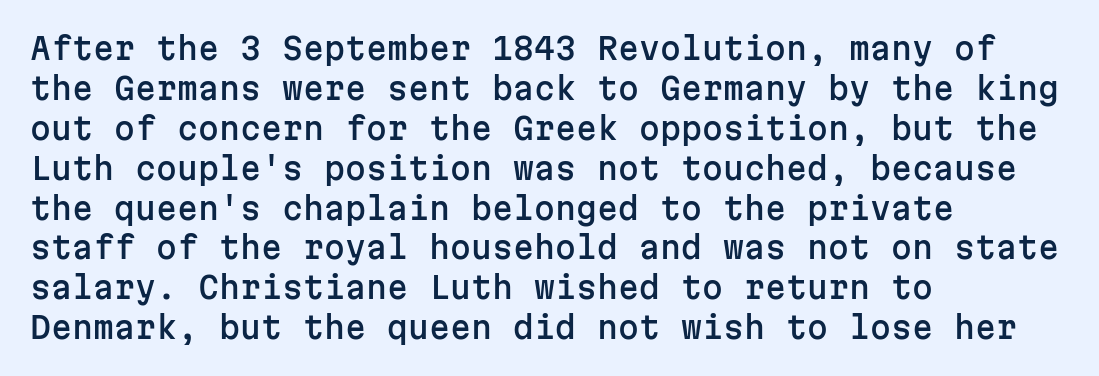
Q: Is the text italic (slanted)? A: No, it is upright.
Q: Is the typeface a serif or a sans-serif typeface? A: Sans-serif.
Q: Is the text underlined? A: No.
Q: How is the paragraph aligned? A: Left-aligned.
Q: Is the spacing between letters normal or unusually wide? A: Normal.
Q: Is the spacing between lines tight, normal or loose? A: Normal.
Q: Width (condensed, normal, or wide)? A: Normal.
Q: Stroke contrast? A: Low.
Q: x-height? A: Medium.
Q: Monospaced? A: Yes.
